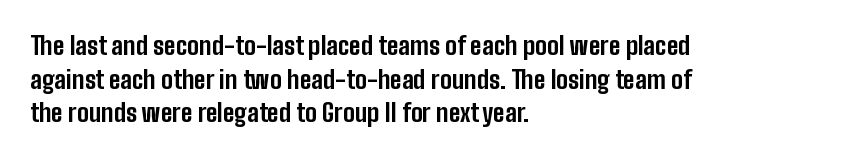
{"italic": "no", "bold": "yes", "underline": "no", "align": "left", "line_spacing": "normal", "line_spacing_ratio": 1.35, "letter_spacing": "normal", "letter_spacing_em": 0.0, "glyph_px": 25}
